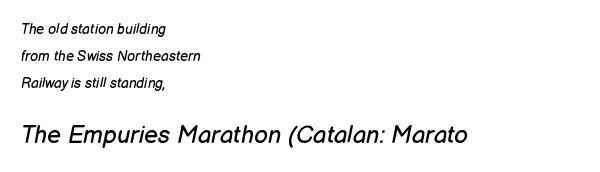
The image shows 24 px text type, italic (leaning right); set left-aligned, loose line spacing (1.92x), normal letter spacing, not underlined; the second (bottom) block is 1.71x larger.
